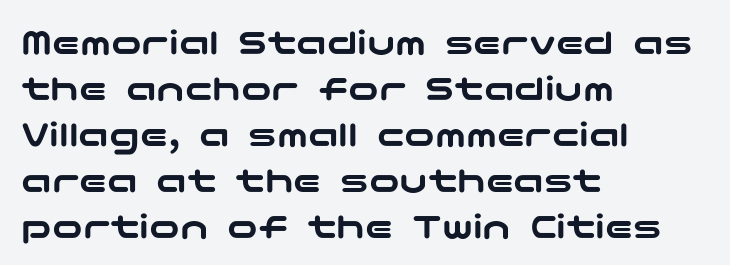
Q: Is the text italic (slanted)? A: No, it is upright.
Q: Is the typeface a serif or a sans-serif typeface? A: Sans-serif.
Q: Is the text underlined? A: No.
Q: How is the paragraph aligned? A: Left-aligned.
Q: Is the spacing between letters normal or unusually wide? A: Normal.
Q: Width (condensed, normal, or wide)? A: Wide.
Q: Stroke contrast? A: Low.
Q: x-height? A: Medium.
